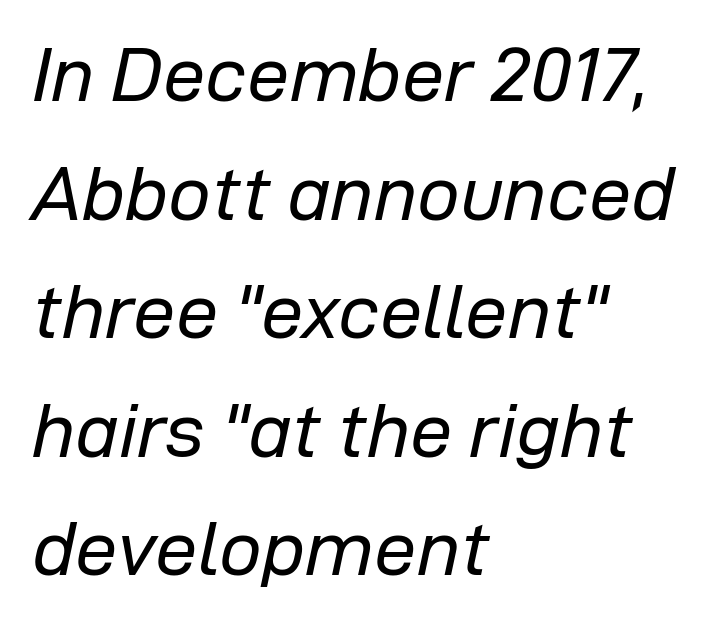
Just letters on the line, the space beneath them empty. This sample uses an oblique cut, with every glyph tilted off the vertical. A student would call this left alignment; a typographer would say flush left, rag right. Reading down the column, the eye jumps a familiar distance to each next line. Heaviness? Minimal to ordinary, like unemphasized prose. Nothing unusual about the tracking: characters are spaced as the font intends.
